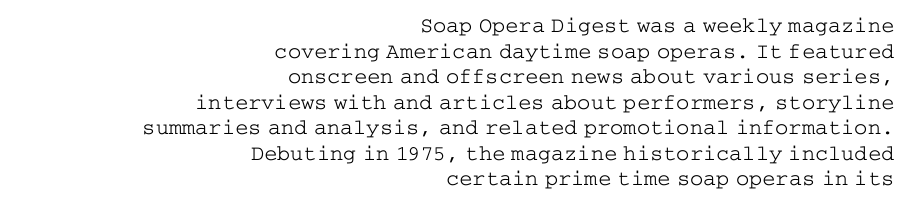
{"italic": "no", "bold": "no", "underline": "no", "align": "right", "line_spacing_ratio": 1.16, "letter_spacing": "normal", "letter_spacing_em": 0.0, "glyph_px": 22}
